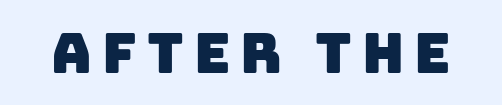
{"serif": "no", "width": "normal", "stroke_contrast": "low", "x_height": "large", "monospaced": "no", "underline": "no", "glyph_px": 56}
